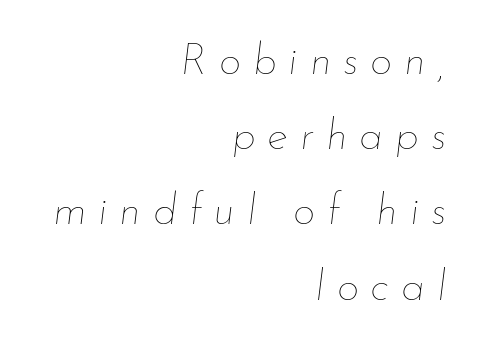
The image shows 44 px thin type, italic (leaning right); set right-aligned, line spacing 1.71x, unusually wide letter spacing (+0.27 em), not underlined; low stroke contrast and a small x-height.
